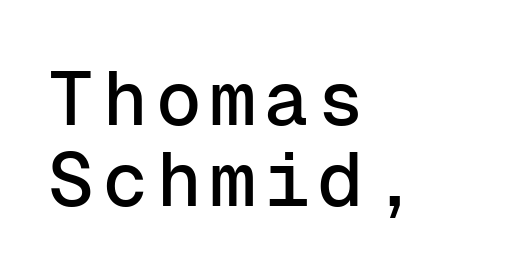
The image shows 76 px sans-serif type, upright, monospaced; set left-aligned, tight line spacing (1.06x), not underlined; low stroke contrast and a medium x-height.
